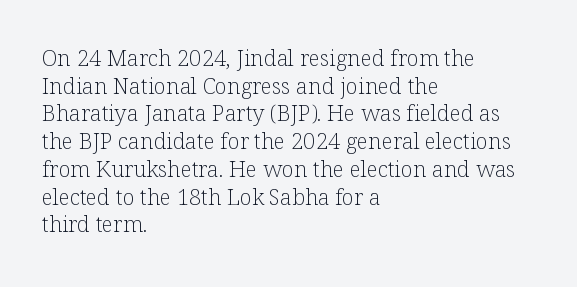
The typeface has the unassuming heft of standard copy or less. Vertical strokes here are truly vertical. A clean baseline with only descenders dipping below it. Default kerning and tracking; the words read as compact shapes.
